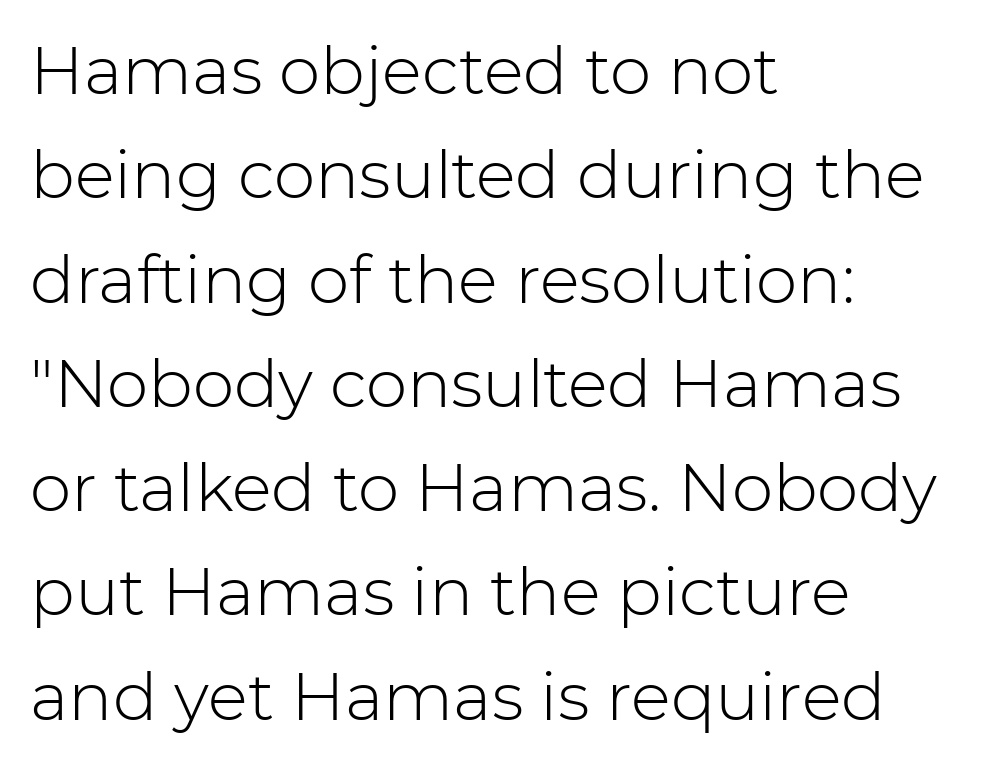
Q: Is the text bold? A: No.
Q: Is the text italic (slanted)? A: No, it is upright.
Q: Is the typeface a serif or a sans-serif typeface? A: Sans-serif.
Q: Is the text underlined? A: No.
Q: How is the paragraph aligned? A: Left-aligned.
Q: Is the spacing between letters normal or unusually wide? A: Normal.
Q: Is the spacing between lines tight, normal or loose? A: Normal.
Q: Width (condensed, normal, or wide)? A: Normal.
Q: Stroke contrast? A: Low.
Q: x-height? A: Medium.
Q: Monospaced? A: No.
